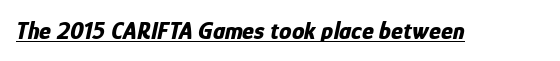
Q: Is the text bold? A: Yes.
Q: Is the text italic (slanted)? A: Yes, it leans right by about 12 degrees.
Q: Is the text underlined? A: Yes.
Q: Is the spacing between letters normal or unusually wide? A: Normal.
